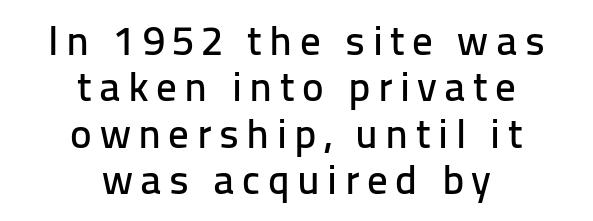
{"serif": "no", "italic": "no", "width": "normal", "stroke_contrast": "low", "x_height": "medium", "monospaced": "no", "underline": "no", "align": "center", "line_spacing": "tight", "line_spacing_ratio": 1.13, "glyph_px": 41}
